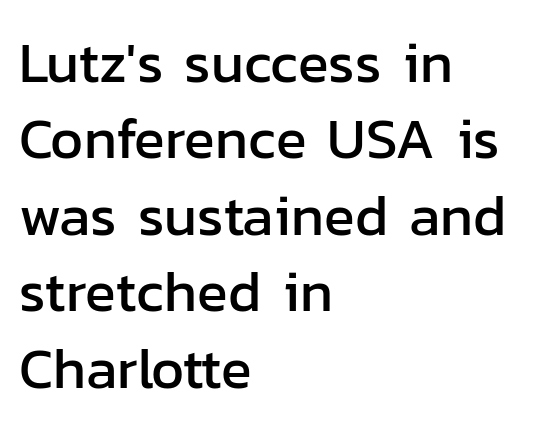
The image shows 57 px sans-serif type, upright; set left-aligned, normal line spacing (1.34x), normal letter spacing, not underlined; low stroke contrast and a medium x-height.
